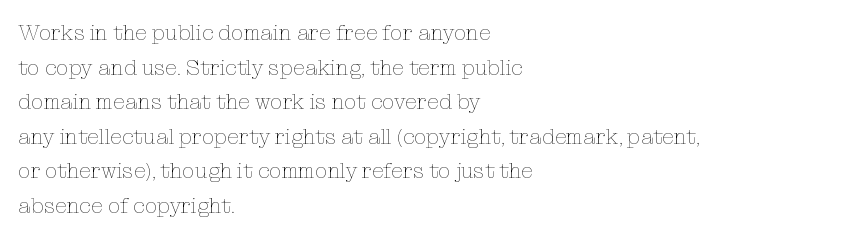
{"italic": "no", "bold": "no", "underline": "no", "align": "left", "line_spacing": "normal", "line_spacing_ratio": 1.57, "letter_spacing": "normal", "letter_spacing_em": 0.0, "glyph_px": 22}
